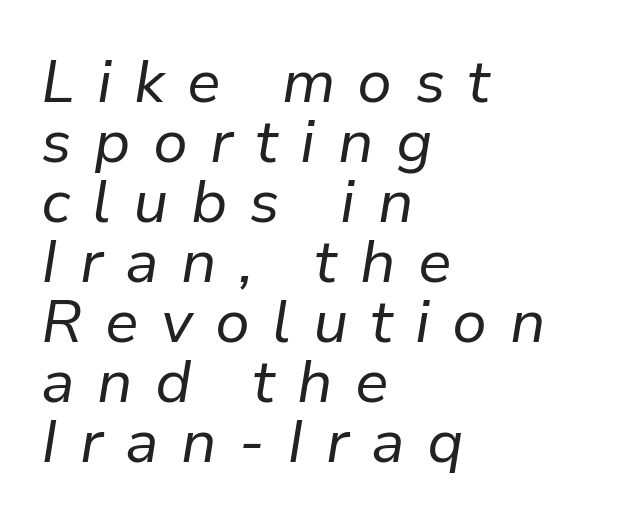
{"italic": "yes", "lean": "right", "slant_degrees": 9, "bold": "no", "weight": "regular", "width": "normal", "stroke_contrast": "low", "x_height": "medium", "monospaced": "no", "underline": "no", "align": "left", "line_spacing": "tight", "line_spacing_ratio": 1.0, "letter_spacing": "wide", "letter_spacing_em": 0.37, "glyph_px": 60}
